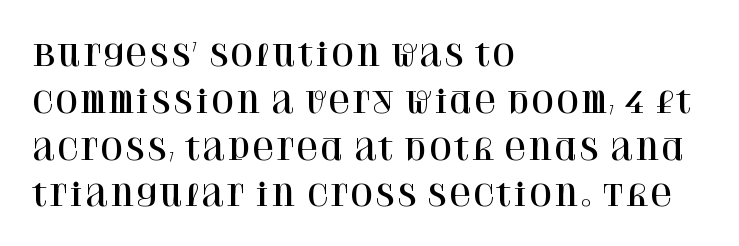
The image shows 30 px serif type, upright; set left-aligned, normal line spacing (1.56x), normal letter spacing, not underlined; high stroke contrast and a large x-height.
